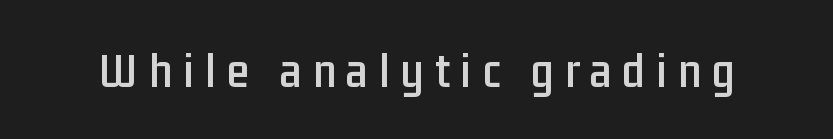
{"serif": "no", "italic": "no", "width": "condensed", "stroke_contrast": "low", "x_height": "medium", "monospaced": "no", "underline": "no", "letter_spacing": "wide", "letter_spacing_em": 0.22, "glyph_px": 50}
